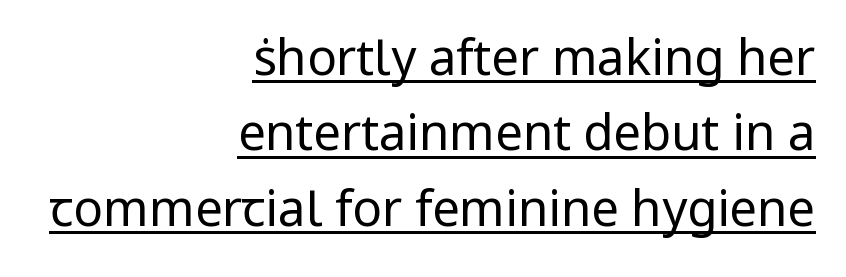
The image shows 49 px regular-weight sans-serif type, upright; set right-aligned, normal line spacing (1.54x), normal letter spacing, underlined; low stroke contrast and a medium x-height.
